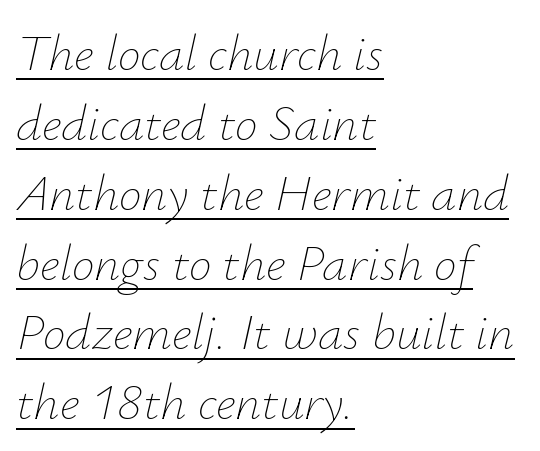
Q: Is the text bold? A: No.
Q: Is the text italic (slanted)? A: Yes, it leans right by about 12 degrees.
Q: Is the text underlined? A: Yes.
Q: How is the paragraph aligned? A: Left-aligned.
Q: Is the spacing between letters normal or unusually wide? A: Normal.
Q: Is the spacing between lines tight, normal or loose? A: Normal.
Q: Width (condensed, normal, or wide)? A: Normal.
Q: Stroke contrast? A: Low.
Q: x-height? A: Small.
Q: Monospaced? A: No.
